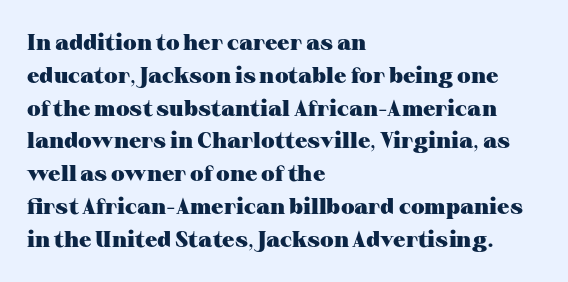
{"italic": "no", "bold": "yes", "underline": "no", "align": "left", "line_spacing": "normal", "line_spacing_ratio": 1.49, "letter_spacing": "normal", "letter_spacing_em": 0.0, "glyph_px": 22}
